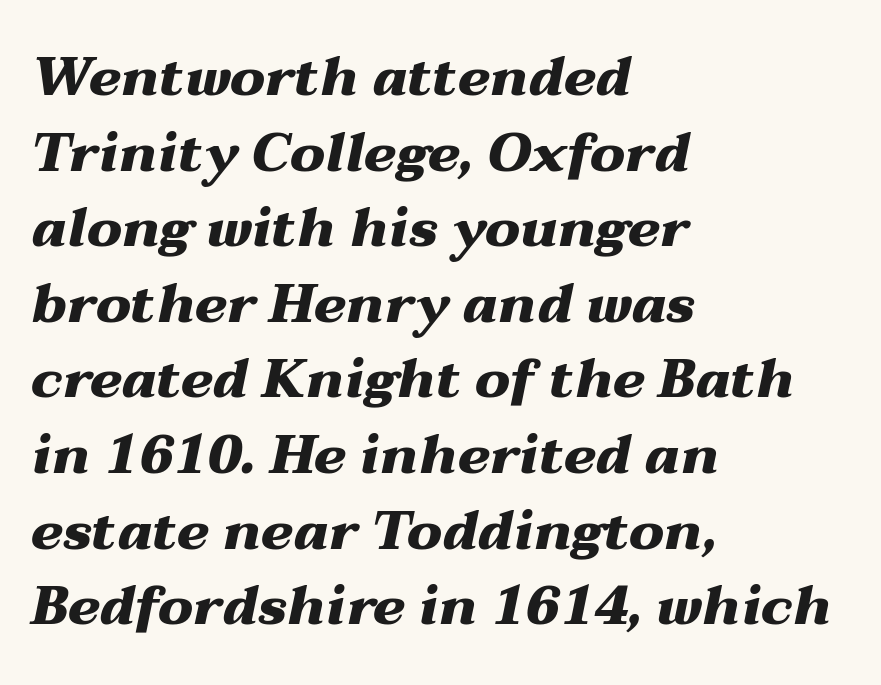
Is there much room between lines? A standard amount, neither cramped nor airy. These words are printed bold, with thick strokes throughout. You could not count columns in this text — the font is proportionally spaced. The lines are quadded left. Does the lettering tilt? It does — this is italic.
